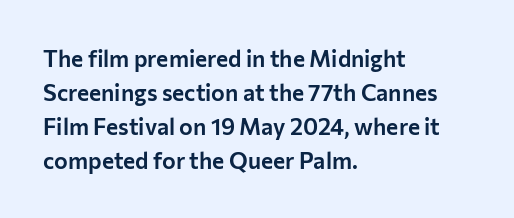
Clear beneath every line of the passage. Notice how descenders clear the ascenders below comfortably — that's standard leading. In terms of letterspacing, this is plain default setting. The lettering stays uniformly vertical, giving the passage a roman look. The lines in this sample share a left origin and differ only in where they stop.
